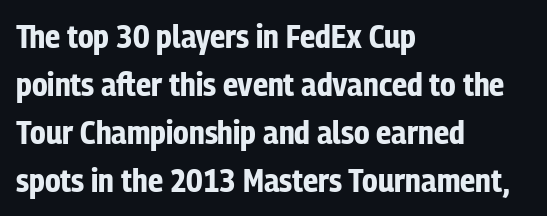
{"serif": "no", "italic": "no", "bold": "yes", "weight": "bold", "width": "condensed", "stroke_contrast": "low", "x_height": "medium", "monospaced": "no", "underline": "no", "align": "left", "line_spacing": "normal", "line_spacing_ratio": 1.45, "letter_spacing": "normal", "letter_spacing_em": 0.0, "glyph_px": 33}
